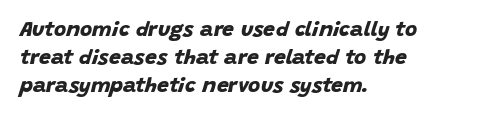
The image shows 21 px bold type; set left-aligned, normal line spacing (1.34x), normal letter spacing, not underlined.
